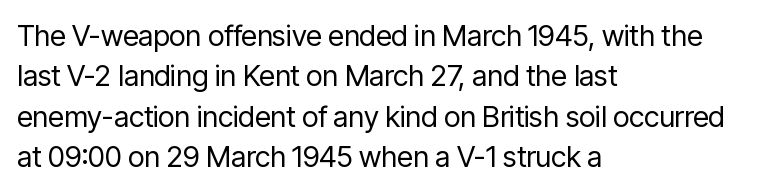
The image shows 29 px regular-weight, condensed sans-serif type, upright; set left-aligned, normal line spacing (1.39x), normal letter spacing, not underlined; low stroke contrast and a medium x-height.
